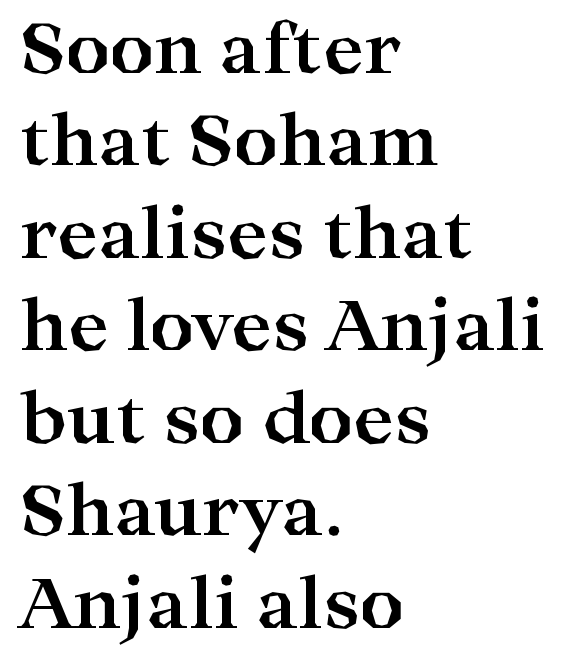
Q: Is the text bold? A: Yes.
Q: Is the text italic (slanted)? A: No, it is upright.
Q: Is the typeface a serif or a sans-serif typeface? A: Serif.
Q: Is the text underlined? A: No.
Q: How is the paragraph aligned? A: Left-aligned.
Q: Is the spacing between letters normal or unusually wide? A: Normal.
Q: Is the spacing between lines tight, normal or loose? A: Normal.
Q: Width (condensed, normal, or wide)? A: Wide.
Q: Stroke contrast? A: High.
Q: x-height? A: Medium.
Q: Monospaced? A: No.
